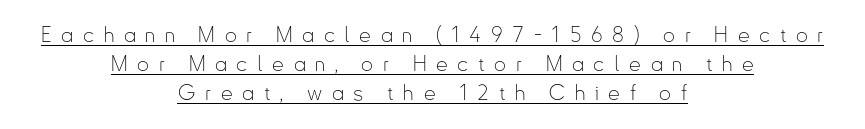
It's the straight-up-and-down kind of type. This rendering widens character spacing well past its baseline value. Horizontal bands of white between lines are of average thickness. These glyphs show unthickened strokes, regular width or finer. Decoration check: the copy is underlined. Teacher's note: observe the equal gaps on both sides — that is centered alignment.
